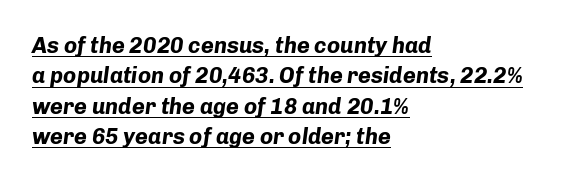
Q: Is the text bold? A: Yes.
Q: Is the text italic (slanted)? A: Yes, it leans right by about 8 degrees.
Q: Is the text underlined? A: Yes.
Q: How is the paragraph aligned? A: Left-aligned.
Q: Is the spacing between letters normal or unusually wide? A: Normal.
Q: Is the spacing between lines tight, normal or loose? A: Normal.
